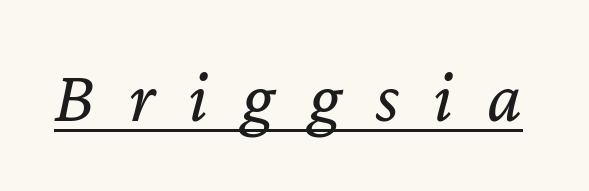
Q: Is the text bold? A: No.
Q: Is the text italic (slanted)? A: Yes, it leans right by about 12 degrees.
Q: Is the text underlined? A: Yes.
Q: Is the spacing between letters normal or unusually wide? A: Unusually wide.
Q: Width (condensed, normal, or wide)? A: Normal.
Q: Stroke contrast? A: Low.
Q: x-height? A: Medium.
Q: Monospaced? A: No.
